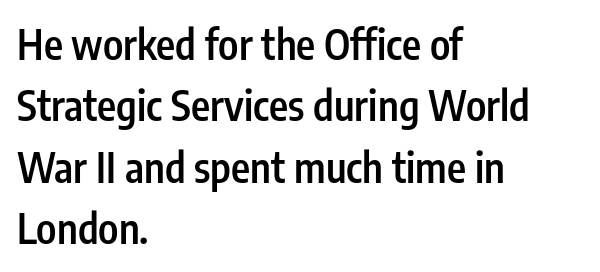
The image shows 41 px semibold, condensed sans-serif type, upright; set left-aligned, normal line spacing (1.5x), normal letter spacing, not underlined; low stroke contrast and a medium x-height.
